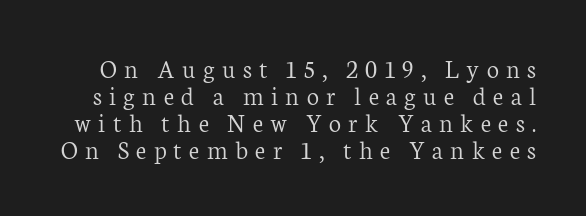
Is this a heavy cut? Hardly; it is regular or lighter. No word sits above an underline. What stands out about the letter spacing? Its width — letters are far apart. Compared with typical paragraphs, the rows here are closer together. Rendered with straight, roman letterforms.
